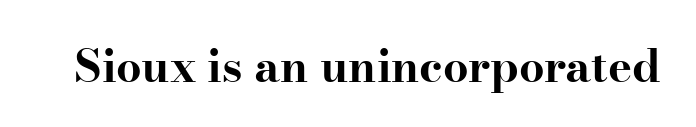
{"serif": "yes", "italic": "no", "bold": "yes", "weight": "bold", "width": "wide", "stroke_contrast": "high", "x_height": "small", "monospaced": "no", "underline": "no", "letter_spacing": "normal", "letter_spacing_em": 0.0, "glyph_px": 45}
